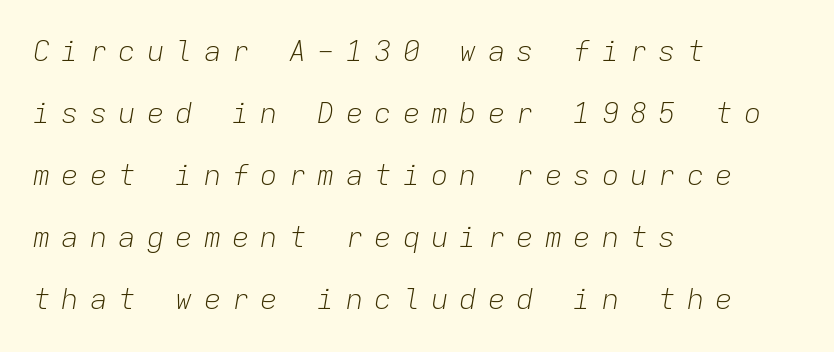
{"italic": "yes", "lean": "right", "slant_degrees": 9, "bold": "no", "weight": "light", "width": "normal", "stroke_contrast": "low", "x_height": "medium", "monospaced": "yes", "underline": "no", "align": "left", "line_spacing": "loose", "line_spacing_ratio": 2.14, "letter_spacing": "wide", "letter_spacing_em": 0.38, "glyph_px": 29}
